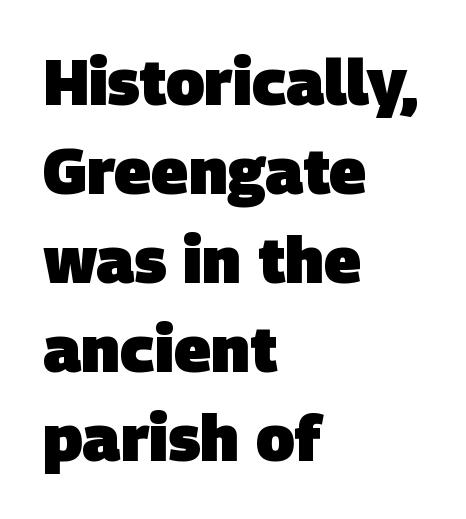
Each glyph is drawn with heavy, bold strokes. Varying glyph widths throughout — classic text-font behaviour. The text block is weighted toward the left margin, trailing off unevenly rightward. Descender tails drop into unmarked territory. The typeface chosen for these lines omits serifs.
